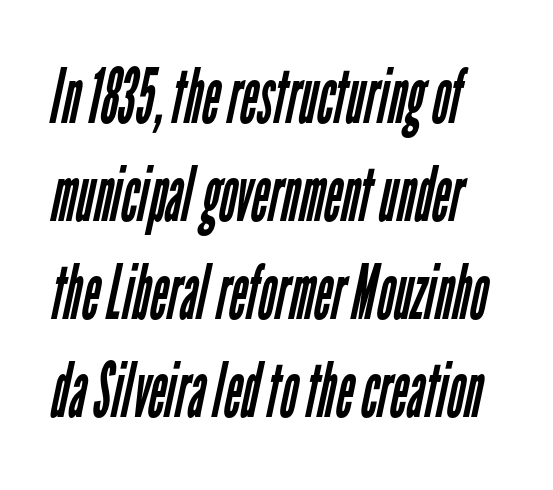
A typesetter would call this proportional, since set widths differ per character. The space directly below the letters is spotless. To sum up the face: it is a sans, with no serifs. The gaps between neighbouring characters are ordinary and unremarkable. Quick note: interline space is typical. Is the type heavy? It reads as light-to-regular instead.
